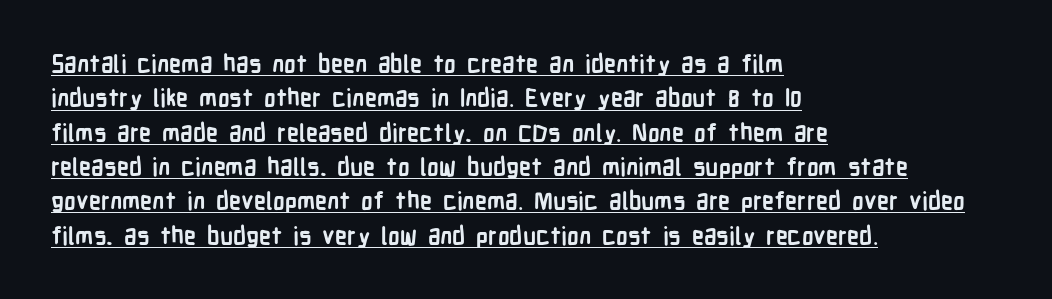
The image shows 24 px bold type, upright; set left-aligned, normal line spacing (1.43x), normal letter spacing, underlined.
